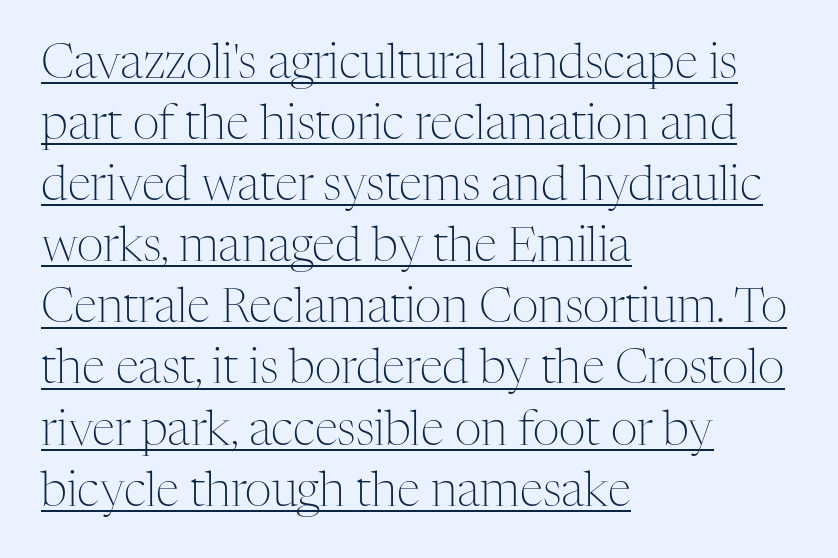
{"serif": "yes", "italic": "no", "bold": "no", "weight": "light", "width": "normal", "stroke_contrast": "medium", "x_height": "medium", "monospaced": "no", "underline": "yes", "align": "left", "line_spacing": "normal", "line_spacing_ratio": 1.3, "letter_spacing": "normal", "letter_spacing_em": 0.0, "glyph_px": 47}
